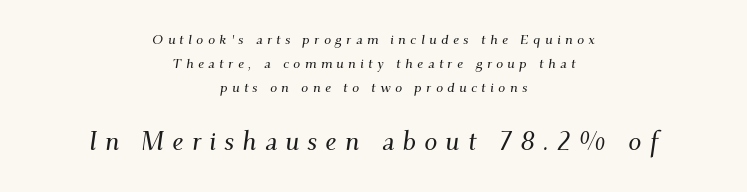
{"italic": "yes", "lean": "right", "slant_degrees": 9, "underline": "no", "align": "center", "line_spacing_ratio": 1.72, "letter_spacing": "wide", "letter_spacing_em": 0.31, "larger_block": "second", "size_ratio": 1.86, "glyph_px": 26}
